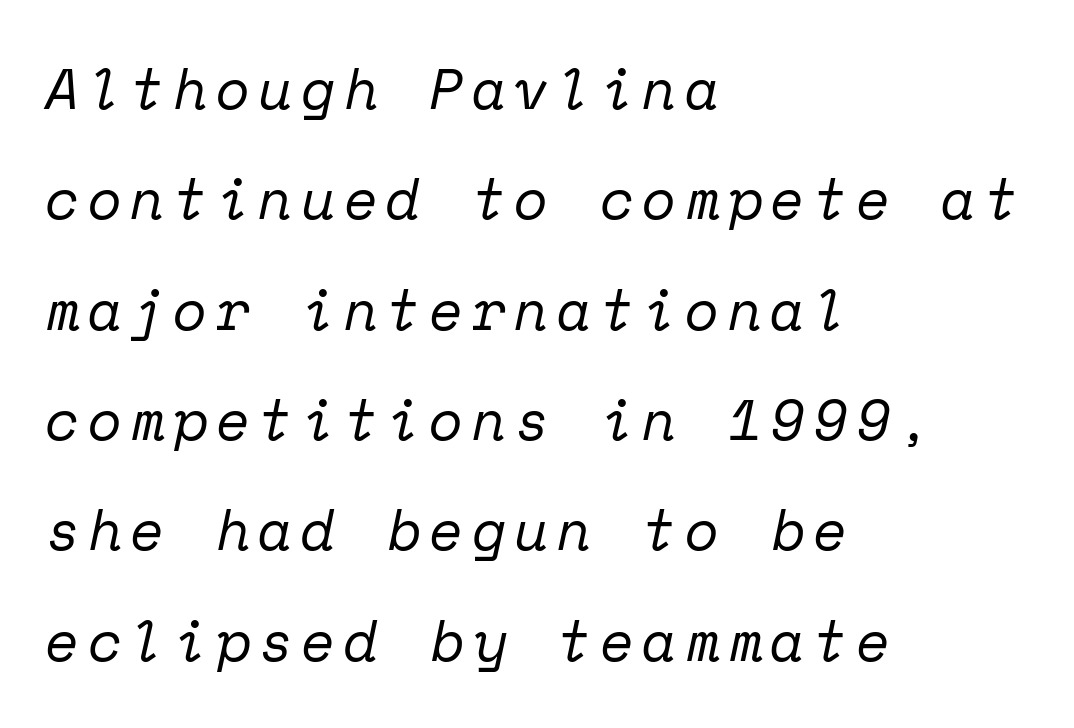
The image shows 56 px regular-weight serif type, italic (leaning right), monospaced; set left-aligned, loose line spacing (1.97x), not underlined; low stroke contrast and a medium x-height.
